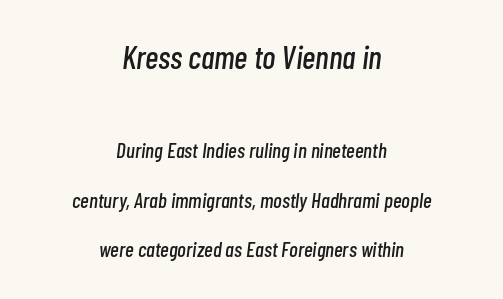
Any mark beneath the type? The region is blank. Interline gaps are noticeably wide in this sample. The passage shown leans; its letterforms are oblique. Each letter keeps its own natural width here, so spacing adapts to shape. Is the letter spacing exaggerated? No — it looks like the ordinary default. Notice how the passage keeps no hard edge, just a central spine.
